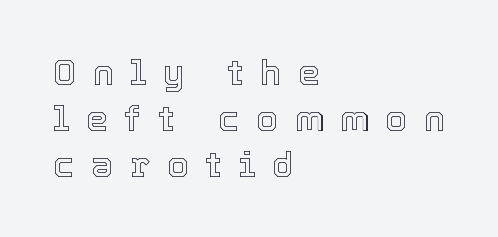
Quick note: underline off. Ordinary non-slanted type is in use. The letters advance in unequal steps, a hallmark of proportional type. Leading: standard. Words appear elongated and porous because spacing is wide. The typesetter chose a ragged-right arrangement here.
